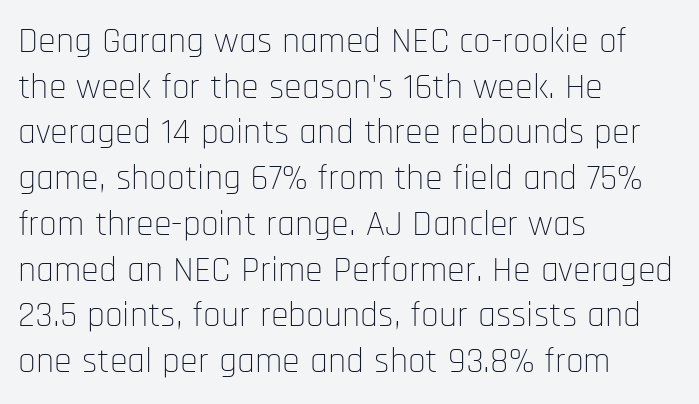
Q: Is the text bold? A: No.
Q: Is the text italic (slanted)? A: No, it is upright.
Q: Is the typeface a serif or a sans-serif typeface? A: Sans-serif.
Q: Is the text underlined? A: No.
Q: How is the paragraph aligned? A: Left-aligned.
Q: Is the spacing between letters normal or unusually wide? A: Normal.
Q: Is the spacing between lines tight, normal or loose? A: Normal.
Q: Width (condensed, normal, or wide)? A: Condensed.
Q: Stroke contrast? A: Low.
Q: x-height? A: Large.
Q: Monospaced? A: No.
